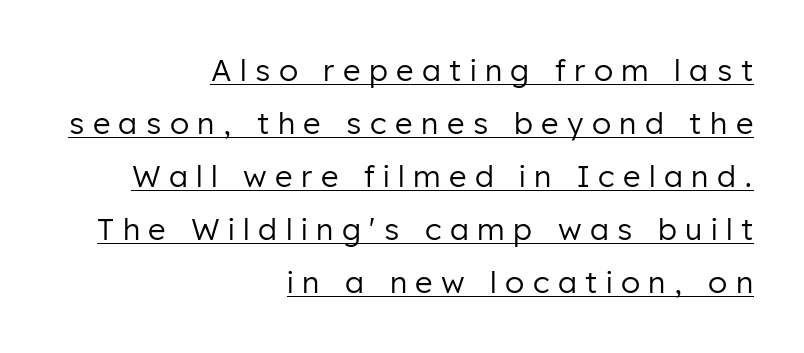
Q: Is the text bold? A: No.
Q: Is the text italic (slanted)? A: No, it is upright.
Q: Is the typeface a serif or a sans-serif typeface? A: Sans-serif.
Q: Is the text underlined? A: Yes.
Q: How is the paragraph aligned? A: Right-aligned.
Q: Is the spacing between letters normal or unusually wide? A: Unusually wide.
Q: Width (condensed, normal, or wide)? A: Normal.
Q: Stroke contrast? A: Low.
Q: x-height? A: Medium.
Q: Monospaced? A: No.
